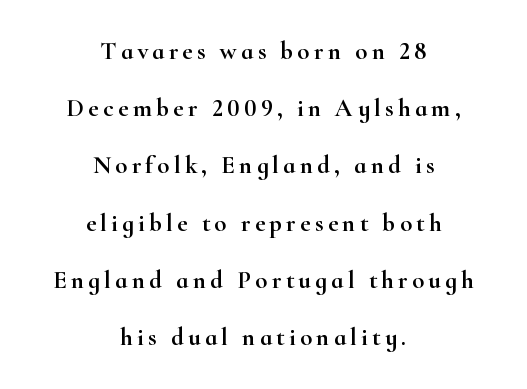
Posture: upright roman. The space beneath each line is pristine and unruled. Vertical spacing — loose. The text block is weighted toward neither margin, spreading evenly from the middle.
